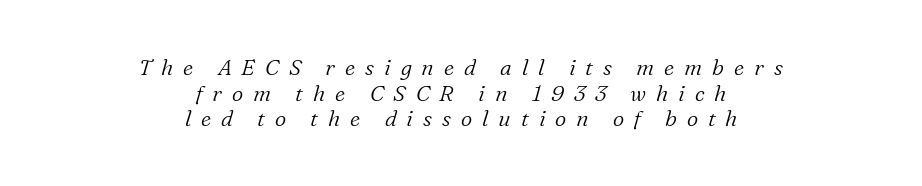
The image shows 22 px text type, italic (leaning right); set centered, line spacing 1.17x, unusually wide letter spacing (+0.45 em), not underlined.
